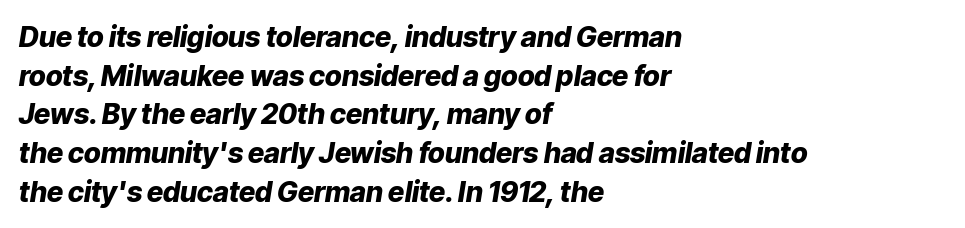
Observe the lean: these are italic letterforms. Do the characters align in a grid? No, the font is proportional. These lines carry a lot of weight — the face is fully bold. Inter-character spacing is left at the font's built-in metrics. What's the leading like? Ordinary, nothing unusual.
